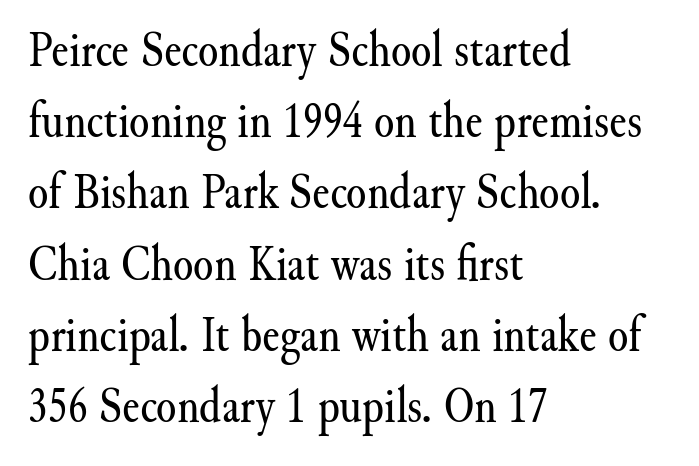
Q: Is the text bold? A: No.
Q: Is the text italic (slanted)? A: No, it is upright.
Q: Is the typeface a serif or a sans-serif typeface? A: Serif.
Q: Is the text underlined? A: No.
Q: How is the paragraph aligned? A: Left-aligned.
Q: Is the spacing between letters normal or unusually wide? A: Normal.
Q: Is the spacing between lines tight, normal or loose? A: Normal.
Q: Width (condensed, normal, or wide)? A: Normal.
Q: Stroke contrast? A: Medium.
Q: x-height? A: Small.
Q: Monospaced? A: No.
